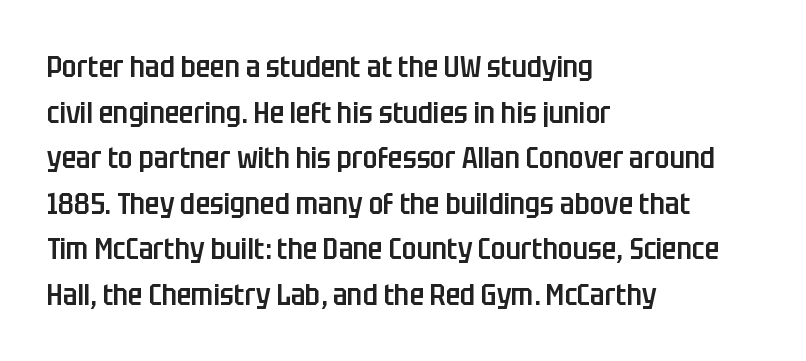
Q: Is the text bold? A: Semi-bold.
Q: Is the text italic (slanted)? A: No, it is upright.
Q: Is the typeface a serif or a sans-serif typeface? A: Sans-serif.
Q: Is the text underlined? A: No.
Q: How is the paragraph aligned? A: Left-aligned.
Q: Is the spacing between letters normal or unusually wide? A: Normal.
Q: Is the spacing between lines tight, normal or loose? A: Normal.
Q: Width (condensed, normal, or wide)? A: Condensed.
Q: Stroke contrast? A: Low.
Q: x-height? A: Large.
Q: Monospaced? A: No.
